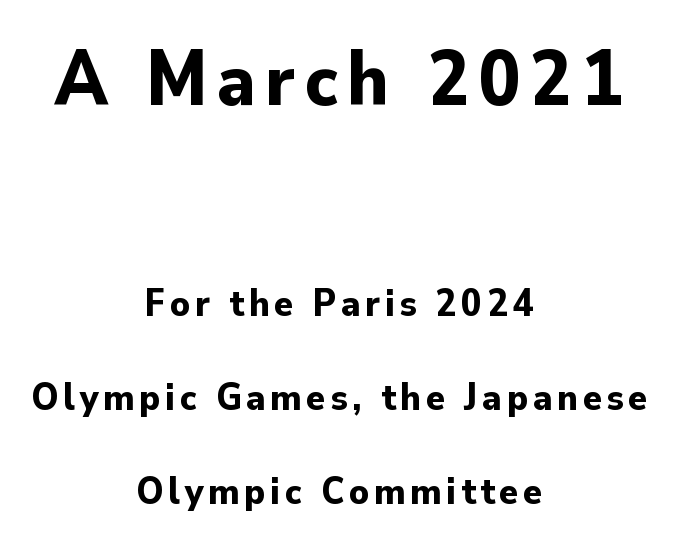
Q: Is the text bold? A: Yes.
Q: Is the text italic (slanted)? A: No, it is upright.
Q: Is the typeface a serif or a sans-serif typeface? A: Sans-serif.
Q: Is the text underlined? A: No.
Q: How is the paragraph aligned? A: Centered.
Q: Is the spacing between lines tight, normal or loose? A: Loose.
Q: Which block of text is set in a larger size, the first (top) or the second (bottom)? A: The first (top) one.
Q: Width (condensed, normal, or wide)? A: Normal.
Q: Stroke contrast? A: Low.
Q: x-height? A: Small.
Q: Monospaced? A: No.
